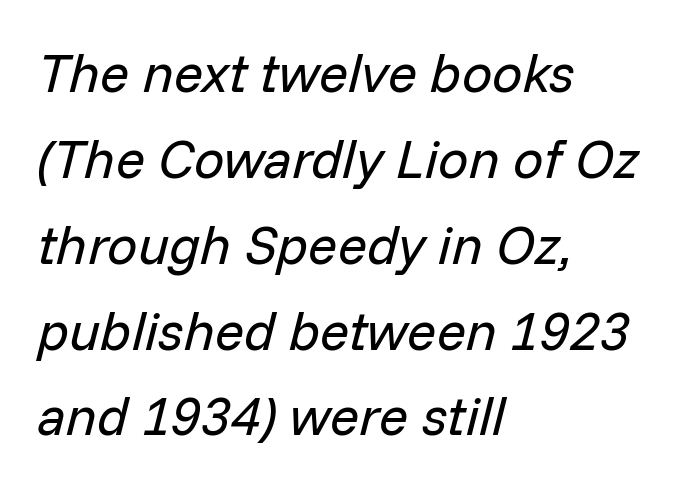
The tracking reads as untouched default to a designer's eye. Letters have the restrained weight of plain body copy at most. Each line starts at the same left margin while the right side varies. The rows are spaced the way most documents space them.
